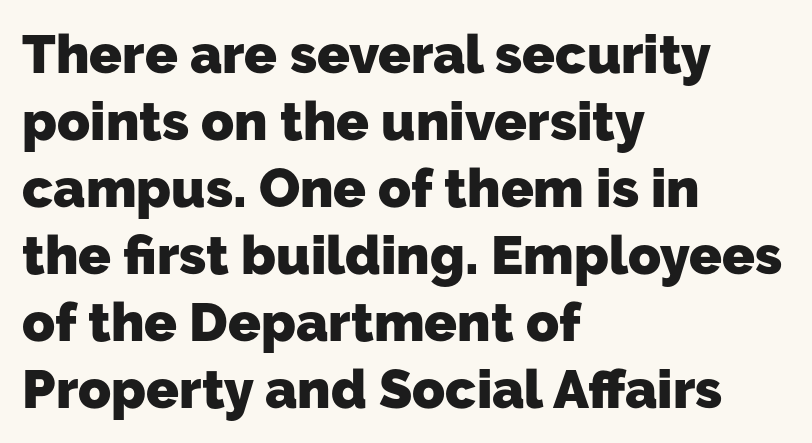
Q: Is the text bold? A: Yes.
Q: Is the typeface a serif or a sans-serif typeface? A: Sans-serif.
Q: Is the text underlined? A: No.
Q: How is the paragraph aligned? A: Left-aligned.
Q: Is the spacing between letters normal or unusually wide? A: Normal.
Q: Width (condensed, normal, or wide)? A: Normal.
Q: Stroke contrast? A: Low.
Q: x-height? A: Medium.
Q: Monospaced? A: No.
